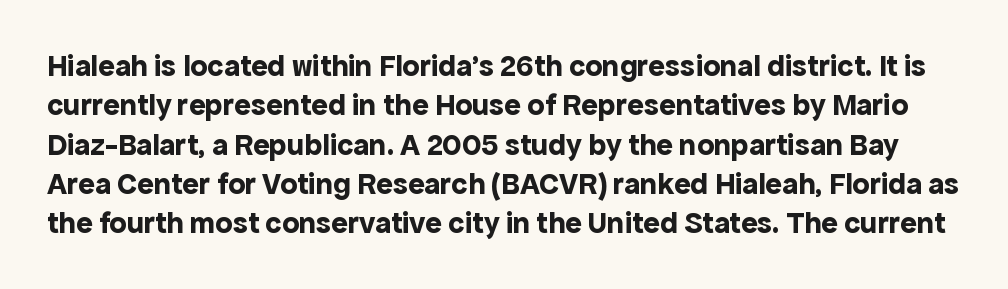
Q: Is the text bold? A: Yes.
Q: Is the text italic (slanted)? A: No, it is upright.
Q: Is the typeface a serif or a sans-serif typeface? A: Sans-serif.
Q: Is the text underlined? A: No.
Q: Is the spacing between letters normal or unusually wide? A: Normal.
Q: Is the spacing between lines tight, normal or loose? A: Normal.
Q: Width (condensed, normal, or wide)? A: Normal.
Q: x-height? A: Medium.
Q: Monospaced? A: No.
